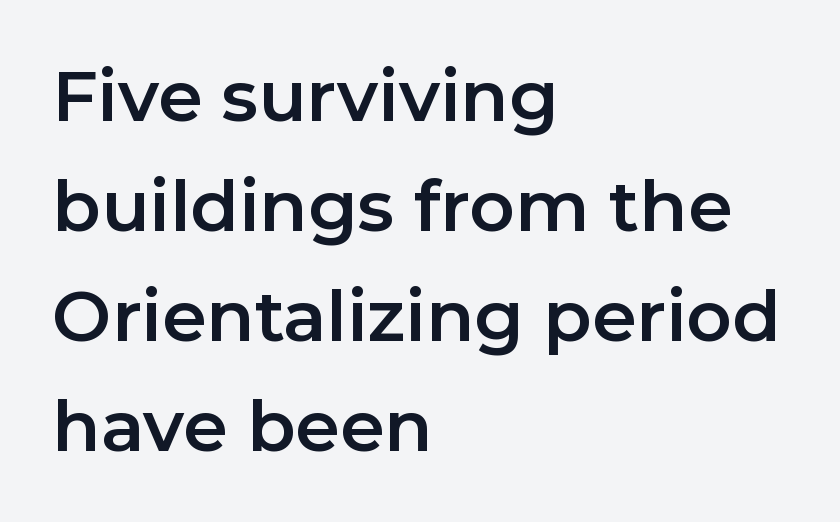
{"serif": "no", "italic": "no", "width": "normal", "stroke_contrast": "low", "x_height": "medium", "monospaced": "no", "underline": "no", "align": "left", "line_spacing": "normal", "line_spacing_ratio": 1.55, "letter_spacing": "normal", "letter_spacing_em": 0.0, "glyph_px": 71}
